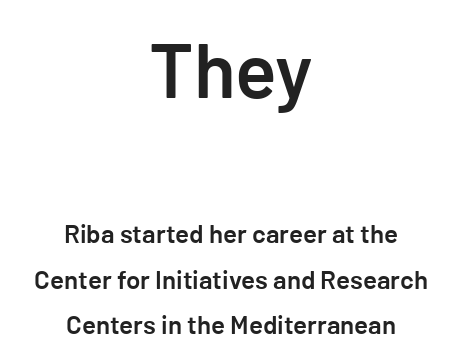
{"serif": "no", "italic": "no", "bold": "semi", "weight": "semibold", "width": "normal", "stroke_contrast": "low", "x_height": "medium", "underline": "no", "align": "center", "line_spacing_ratio": 1.75, "letter_spacing": "normal", "letter_spacing_em": 0.0, "larger_block": "first", "size_ratio": 2.96, "glyph_px": 77}
